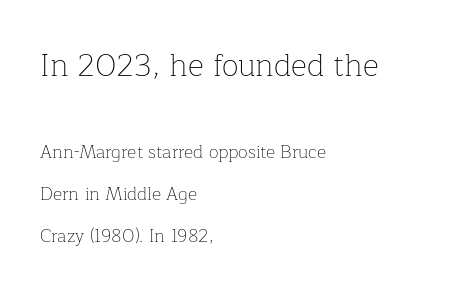
The strokes are not fattened; the text isn't bold. The lines are spread far apart with generous leading. Line starts are locked; line ends wander. The letters advance in unequal steps, a hallmark of proportional type. Check where the strokes stop: tiny serifs finish them off.
